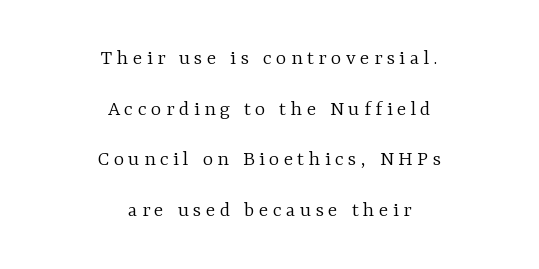
Q: Is the text bold? A: No.
Q: Is the text italic (slanted)? A: No, it is upright.
Q: Is the text underlined? A: No.
Q: How is the paragraph aligned? A: Centered.
Q: Is the spacing between letters normal or unusually wide? A: Unusually wide.
Q: Is the spacing between lines tight, normal or loose? A: Loose.
